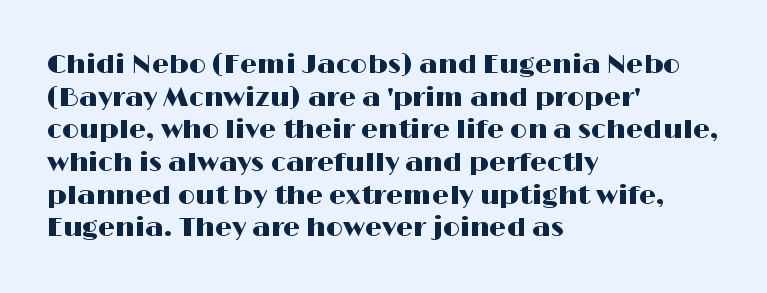
{"italic": "no", "underline": "no", "align": "left", "line_spacing_ratio": 1.21, "letter_spacing": "normal", "letter_spacing_em": 0.0, "glyph_px": 27}
